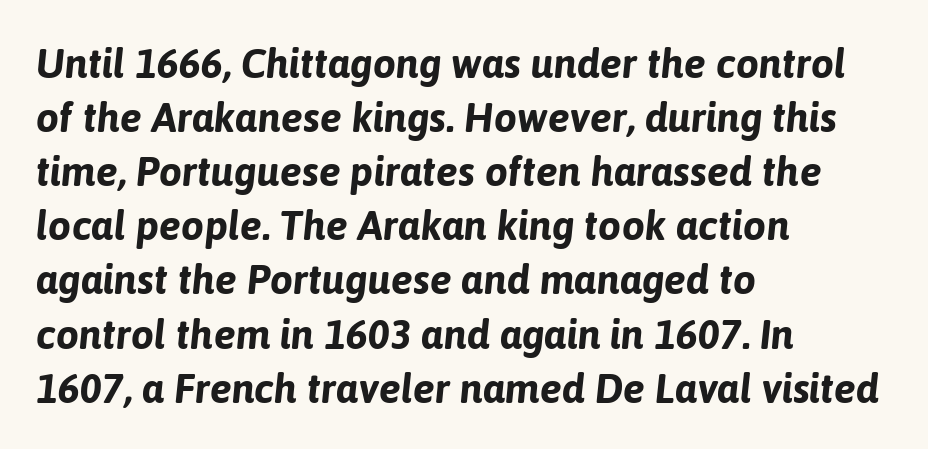
The image shows 41 px bold type, italic (leaning right); set left-aligned, normal line spacing (1.32x), normal letter spacing, not underlined; low stroke contrast and a medium x-height.
